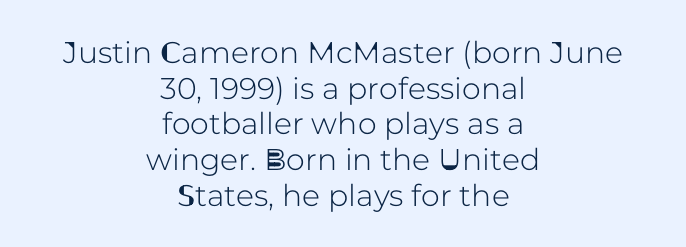
The image shows 30 px sans-serif type, upright; set centered, line spacing 1.19x, normal letter spacing, not underlined; low stroke contrast and a medium x-height.
